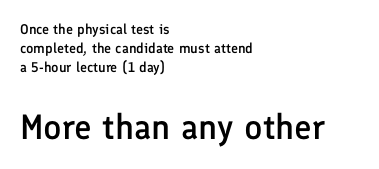
{"serif": "no", "italic": "no", "bold": "semi", "weight": "semibold", "width": "normal", "stroke_contrast": "low", "x_height": "medium", "monospaced": "no", "underline": "no", "align": "left", "line_spacing": "normal", "line_spacing_ratio": 1.36, "letter_spacing": "normal", "letter_spacing_em": 0.0, "larger_block": "second", "size_ratio": 2.5, "glyph_px": 35}
